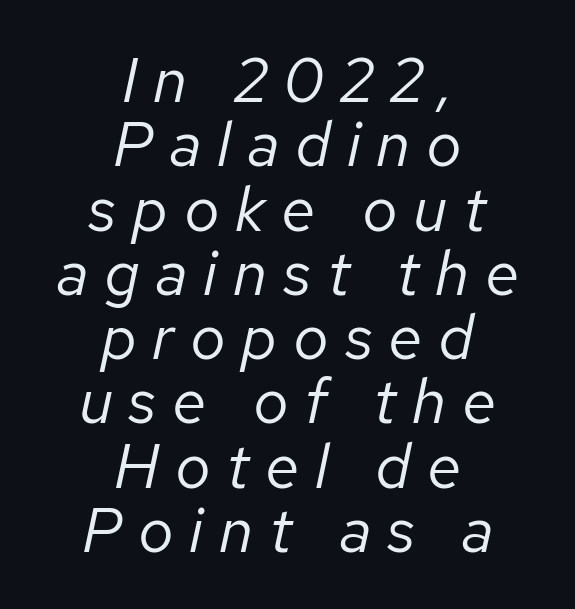
Q: Is the text bold? A: No.
Q: Is the text italic (slanted)? A: Yes, it leans right by about 12 degrees.
Q: Is the text underlined? A: No.
Q: How is the paragraph aligned? A: Centered.
Q: Is the spacing between letters normal or unusually wide? A: Unusually wide.
Q: Is the spacing between lines tight, normal or loose? A: Tight.
Q: Width (condensed, normal, or wide)? A: Normal.
Q: Stroke contrast? A: Low.
Q: x-height? A: Medium.
Q: Monospaced? A: No.
